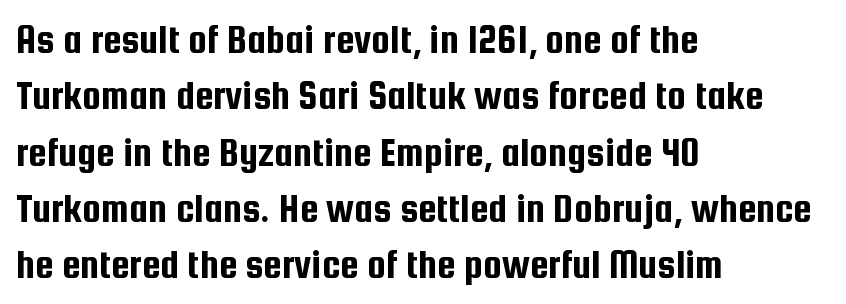
Q: Is the text italic (slanted)? A: No, it is upright.
Q: Is the typeface a serif or a sans-serif typeface? A: Sans-serif.
Q: Is the text underlined? A: No.
Q: How is the paragraph aligned? A: Left-aligned.
Q: Is the spacing between letters normal or unusually wide? A: Normal.
Q: Is the spacing between lines tight, normal or loose? A: Normal.
Q: Width (condensed, normal, or wide)? A: Condensed.
Q: Stroke contrast? A: Low.
Q: x-height? A: Medium.
Q: Monospaced? A: No.
